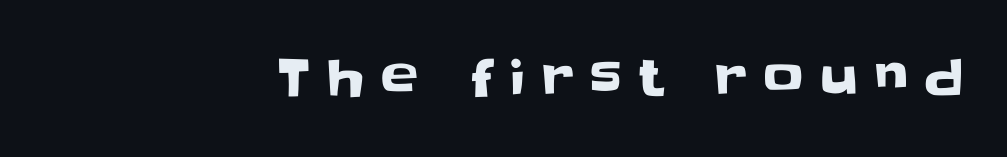
It's the straight-up-and-down kind of type. The horizontal fit of the characters is loose and conspicuously gappy. These lines are composed in type without serifs. These lines are rendered in a variable-pitch font.
